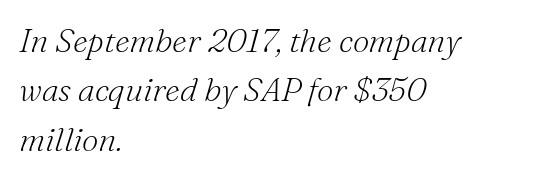
Honestly, the row spacing looks completely unremarkable. The typesetter chose a ragged-right arrangement here. When letters slant like this, we call the style italic. Spacing verdict: proportional, widths tailored to each character. Plain, unruled lines of type.
